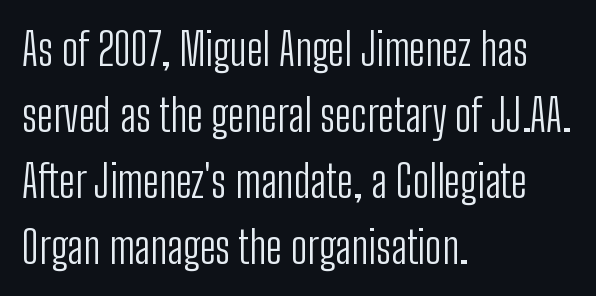
The image shows 44 px light, condensed sans-serif type, upright; set left-aligned, normal line spacing (1.5x), normal letter spacing, not underlined; low stroke contrast and a medium x-height.
